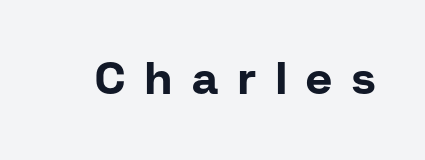
{"serif": "no", "italic": "no", "bold": "yes", "weight": "bold", "width": "normal", "stroke_contrast": "low", "x_height": "medium", "monospaced": "no", "underline": "no", "letter_spacing": "wide", "letter_spacing_em": 0.44, "glyph_px": 45}
